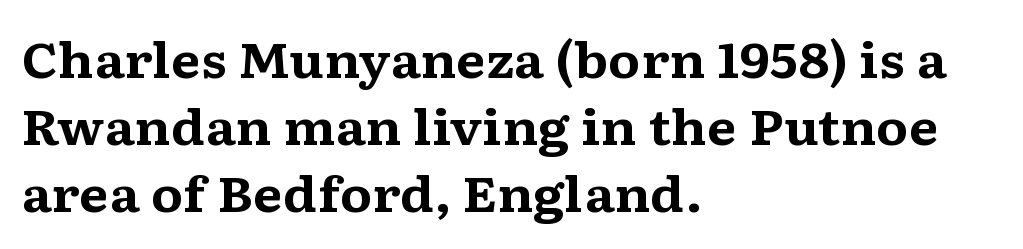
The passage is arranged the way most books set body copy — flush left. Each letter keeps its own natural width here, so spacing adapts to shape. Classification — serif. The face used here has the dense, thick strokes of a bold. The space beneath each line is pristine and unruled. The rendering uses a moderate line-height, typical for paragraphs.
